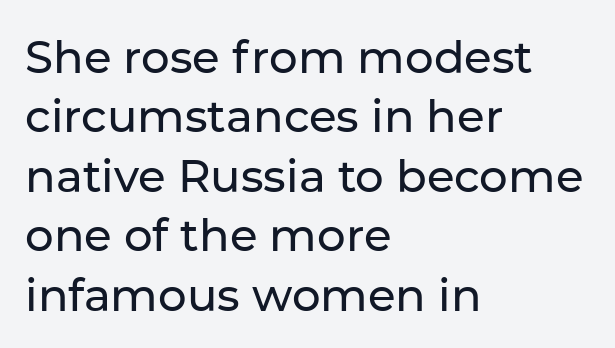
Q: Is the text italic (slanted)? A: No, it is upright.
Q: Is the typeface a serif or a sans-serif typeface? A: Sans-serif.
Q: Is the text underlined? A: No.
Q: How is the paragraph aligned? A: Left-aligned.
Q: Is the spacing between letters normal or unusually wide? A: Normal.
Q: Is the spacing between lines tight, normal or loose? A: Normal.
Q: Width (condensed, normal, or wide)? A: Normal.
Q: Stroke contrast? A: Low.
Q: x-height? A: Medium.
Q: Monospaced? A: No.
